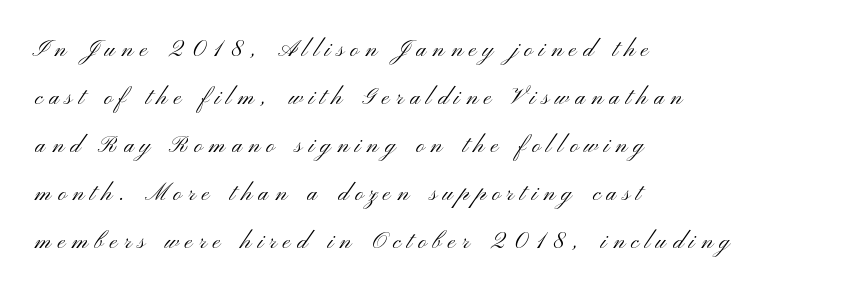
The image shows 23 px text type; set left-aligned, loose line spacing (2.09x), unusually wide letter spacing (+0.28 em), not underlined.
